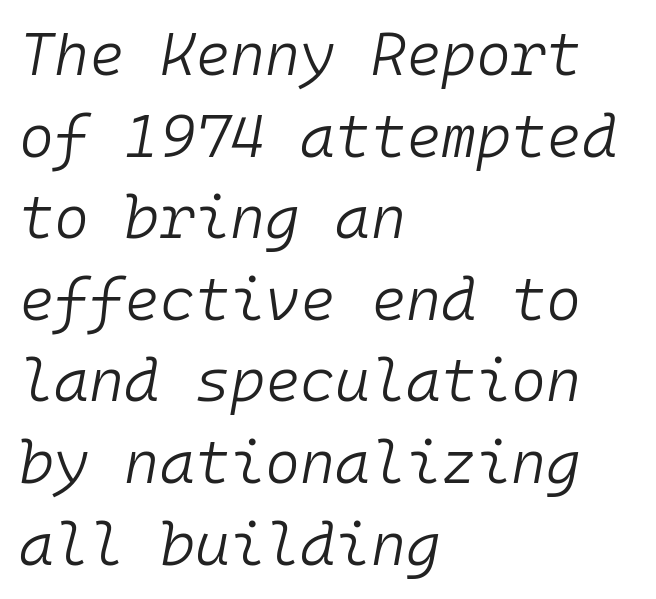
Weight: regular or lighter. What stands out about the letter spacing? Nothing — it is the standard amount. Line starts are locked; line ends wander. Nobody drew a line under any word here. The line-height multiplier appears to be the usual default.
